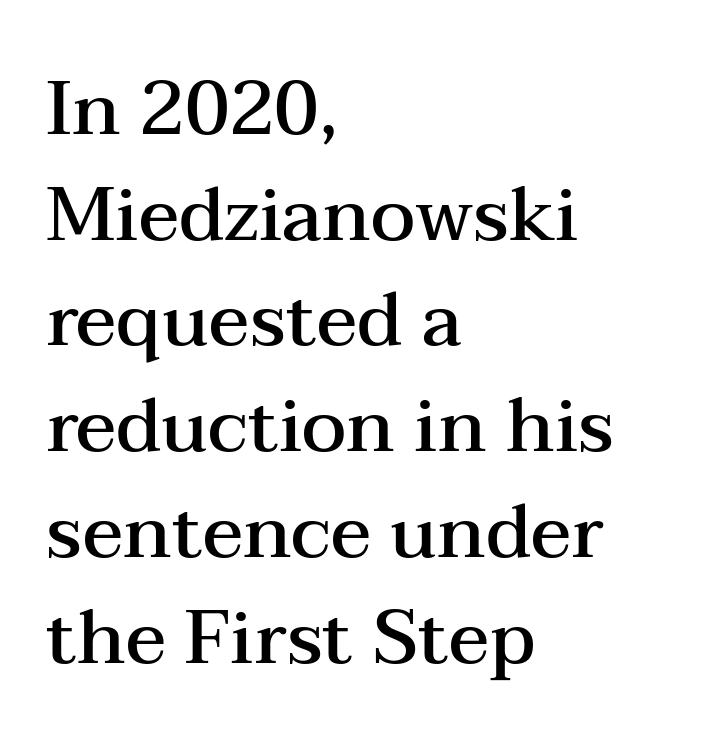
{"serif": "yes", "italic": "no", "bold": "semi", "weight": "semibold", "width": "wide", "stroke_contrast": "medium", "x_height": "medium", "monospaced": "no", "underline": "no", "align": "left", "line_spacing": "normal", "line_spacing_ratio": 1.41, "letter_spacing": "normal", "letter_spacing_em": 0.0, "glyph_px": 75}
